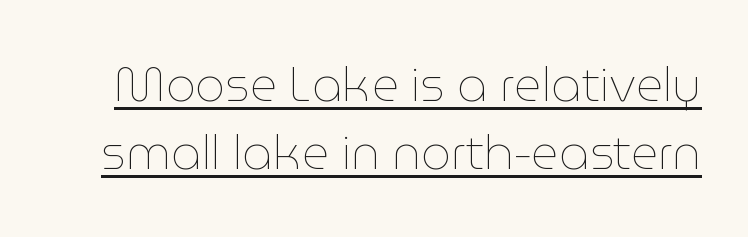
{"italic": "no", "bold": "no", "weight": "thin", "width": "normal", "stroke_contrast": "low", "x_height": "medium", "monospaced": "no", "underline": "yes", "line_spacing": "normal", "line_spacing_ratio": 1.44, "letter_spacing": "normal", "letter_spacing_em": 0.0, "glyph_px": 47}
